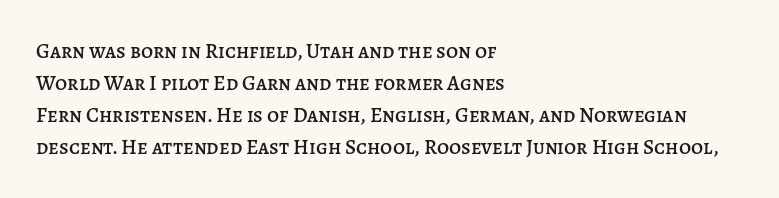
Spacing between characters is what you'd get straight out of the box. This sample is left-justified, so line endings fall wherever the words run out. Has an underline been added? It has not. Evenly set lines give the paragraph a standard silhouette. You can tell it's not italic because the verticals are truly vertical.
